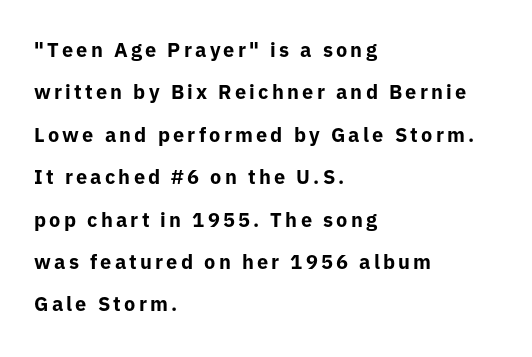
{"italic": "no", "bold": "yes", "underline": "no", "align": "left", "line_spacing": "loose", "line_spacing_ratio": 2.12, "glyph_px": 20}
